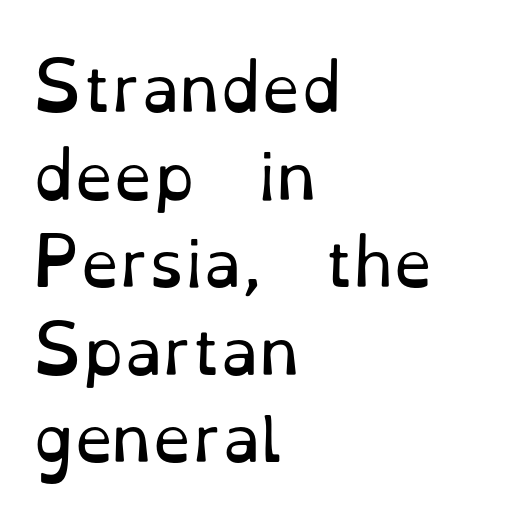
Q: Is the text bold? A: No.
Q: Is the text italic (slanted)? A: No, it is upright.
Q: Is the typeface a serif or a sans-serif typeface? A: Sans-serif.
Q: Is the text underlined? A: No.
Q: How is the paragraph aligned? A: Left-aligned.
Q: Is the spacing between letters normal or unusually wide? A: Normal.
Q: Is the spacing between lines tight, normal or loose? A: Normal.
Q: Width (condensed, normal, or wide)? A: Normal.
Q: Stroke contrast? A: Low.
Q: x-height? A: Small.
Q: Monospaced? A: No.
